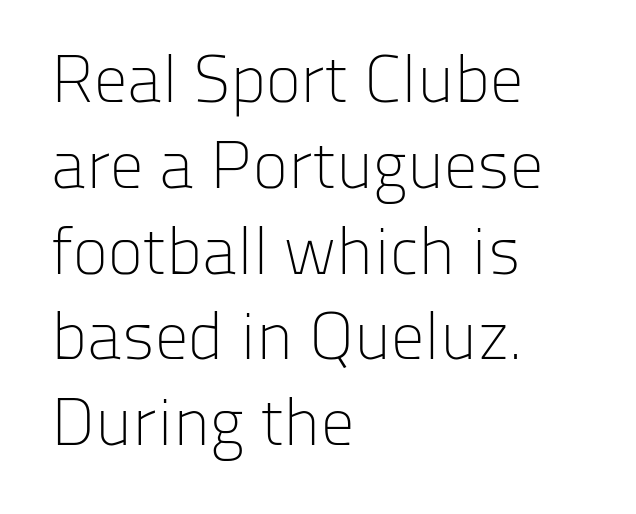
Q: Is the text bold? A: No.
Q: Is the text italic (slanted)? A: No, it is upright.
Q: Is the typeface a serif or a sans-serif typeface? A: Sans-serif.
Q: Is the text underlined? A: No.
Q: How is the paragraph aligned? A: Left-aligned.
Q: Is the spacing between letters normal or unusually wide? A: Normal.
Q: Is the spacing between lines tight, normal or loose? A: Normal.
Q: Width (condensed, normal, or wide)? A: Normal.
Q: Stroke contrast? A: Low.
Q: x-height? A: Medium.
Q: Monospaced? A: No.
